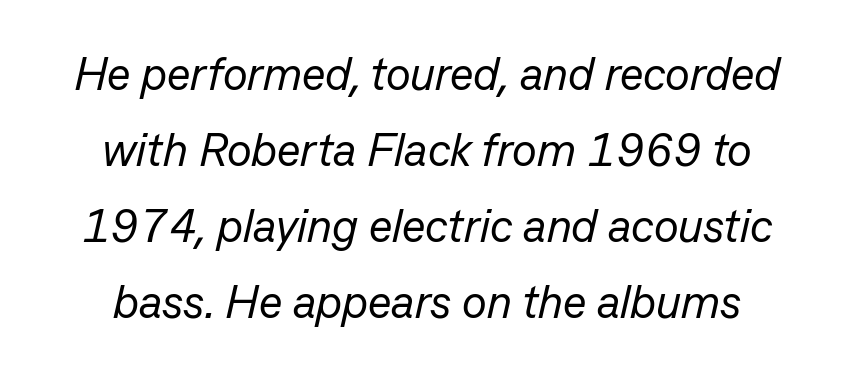
Q: Is the text bold? A: No.
Q: Is the text italic (slanted)? A: Yes, it leans right by about 13 degrees.
Q: Is the text underlined? A: No.
Q: How is the paragraph aligned? A: Centered.
Q: Is the spacing between letters normal or unusually wide? A: Normal.
Q: Is the spacing between lines tight, normal or loose? A: Normal.
Q: Width (condensed, normal, or wide)? A: Normal.
Q: Stroke contrast? A: Low.
Q: x-height? A: Medium.
Q: Monospaced? A: No.
